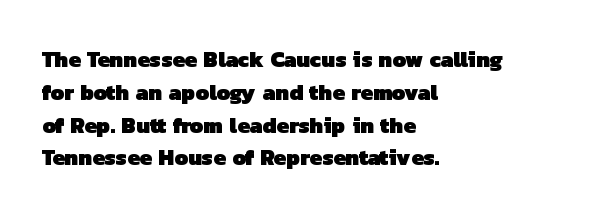
The horizontal fit of the characters is conventional and even. Every row of glyphs begins at an identical x-position on the left. Descenders are the only things crossing below the line. The leading is moderate, giving the passage an even texture. Heavy-handed strokes throughout: this text is bold.
